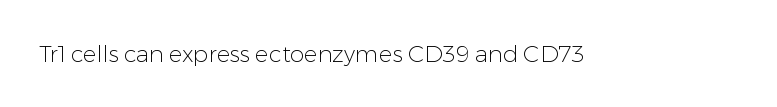
{"italic": "no", "bold": "no", "underline": "no", "letter_spacing": "normal", "letter_spacing_em": 0.0, "glyph_px": 23}
